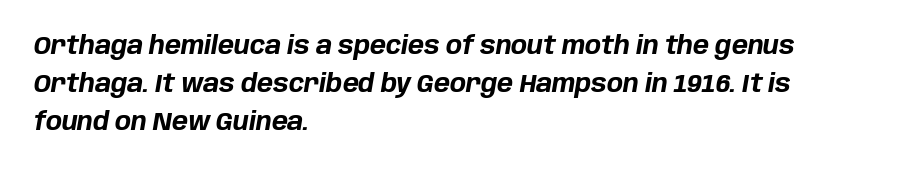
{"italic": "yes", "lean": "right", "slant_degrees": 10, "bold": "yes", "underline": "no", "align": "left", "line_spacing": "normal", "line_spacing_ratio": 1.58, "letter_spacing": "normal", "letter_spacing_em": 0.0, "glyph_px": 24}
